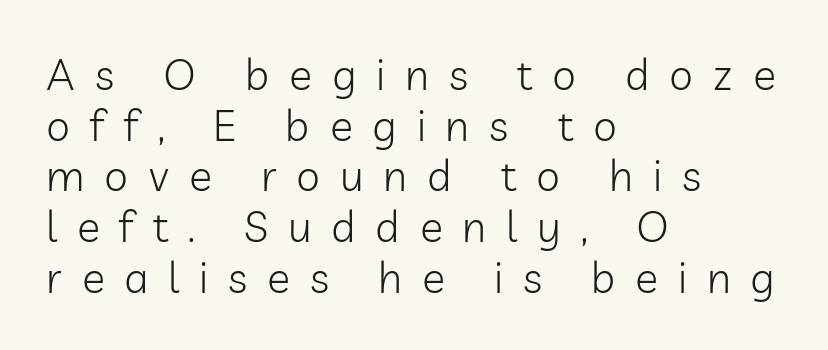
This sample has the flowing, uneven cadence of proportional lettering. The rag falls on the right side of this text block. Stroke mass is kept to a normal reading level or below. The typeface chosen for these lines omits serifs.
